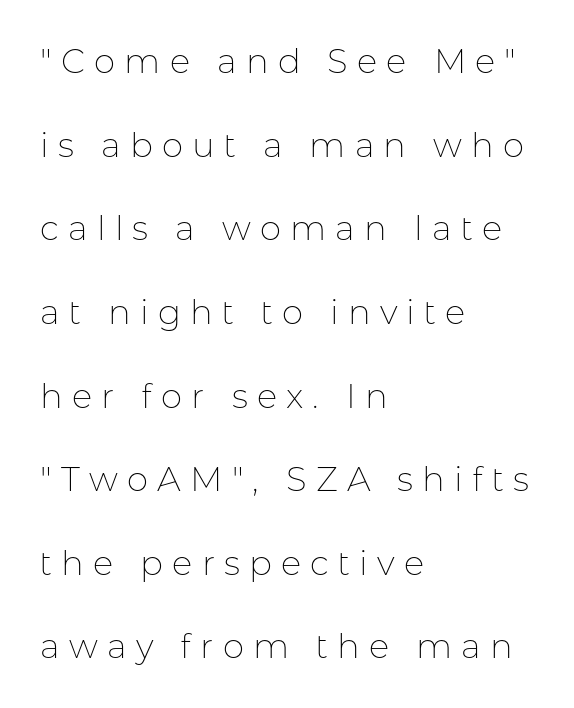
{"serif": "no", "italic": "no", "bold": "no", "weight": "thin", "width": "normal", "stroke_contrast": "low", "x_height": "medium", "monospaced": "no", "underline": "no", "align": "left", "line_spacing": "loose", "line_spacing_ratio": 2.46, "letter_spacing": "wide", "letter_spacing_em": 0.27, "glyph_px": 34}
